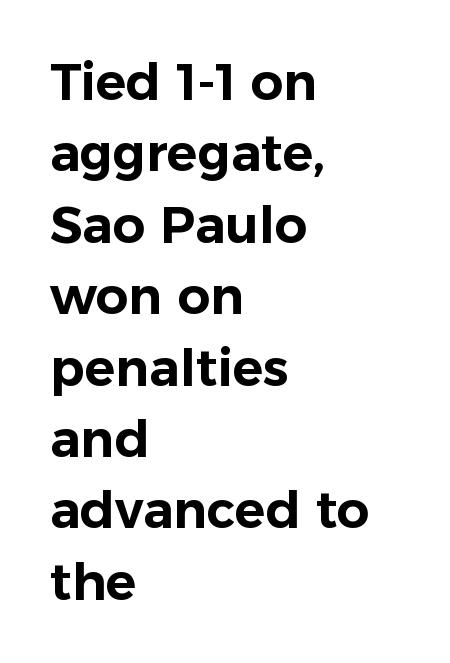
Note the varied advance widths — an 'i' is clearly narrower than an 'm'. Words float on clear page, feet unadorned. Nothing unusual about the tracking: characters are spaced as the font intends. Upright lettering throughout. One glance says typical: line gaps are just what's usual. Typeset ragged right — the left edge is the straight one.
